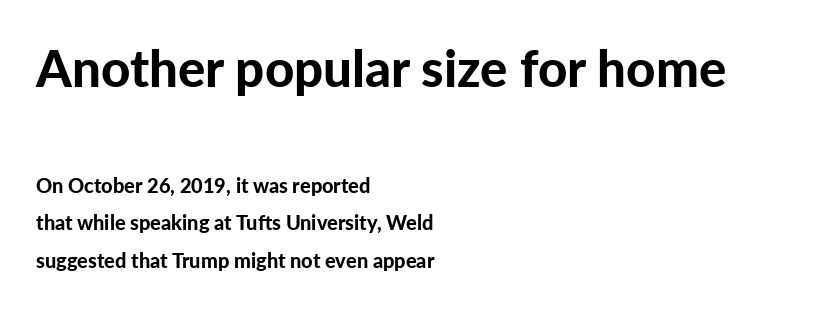
The baseline area is clear. Is the lower block the larger one? No — the upper block carries the bigger type. You'd pick this weight for a headline — it's a proper bold. You could call the tracking neutral — neither tight nor loose.
